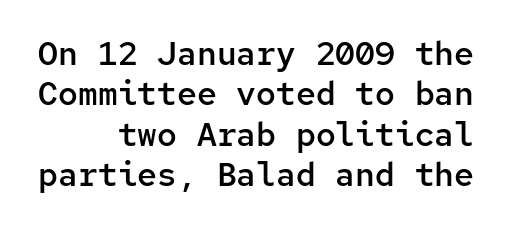
Beneath every word, the page is bare. Unlike italic type, these characters show no tilt at all. The rendering uses typewriter-style spacing with identical character cells. The glyphs have the mass of a demibold cut, below bold.
